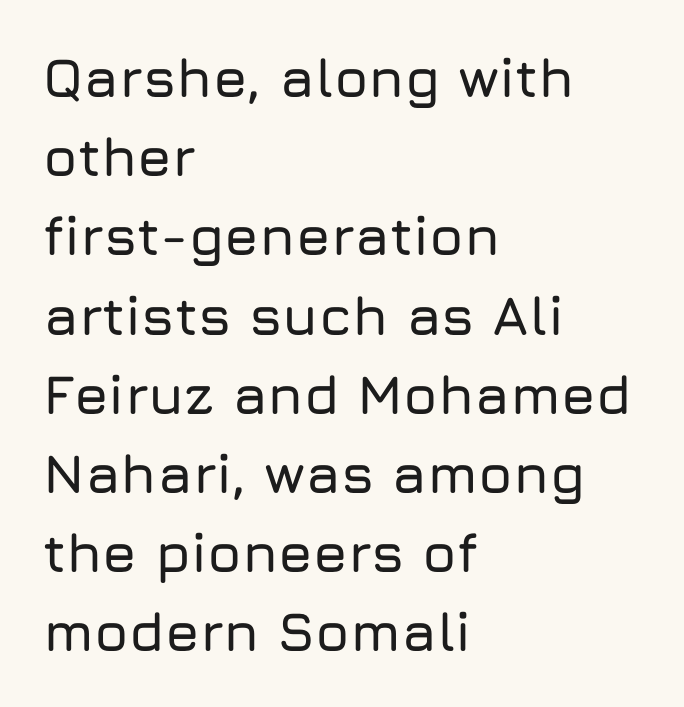
{"serif": "no", "italic": "no", "width": "normal", "stroke_contrast": "low", "x_height": "medium", "monospaced": "no", "underline": "no", "align": "left", "line_spacing": "normal", "line_spacing_ratio": 1.44, "letter_spacing": "normal", "letter_spacing_em": 0.0, "glyph_px": 55}
